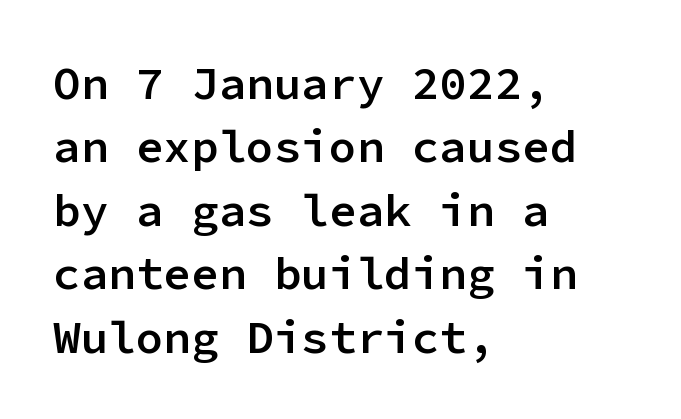
The image shows 46 px semibold sans-serif type, upright, monospaced; set left-aligned, normal line spacing (1.38x), normal letter spacing, not underlined; low stroke contrast and a medium x-height.
